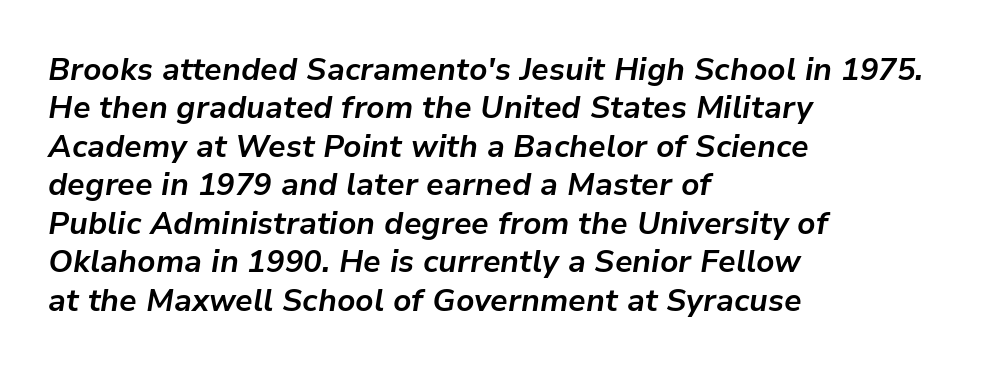
{"italic": "yes", "lean": "right", "slant_degrees": 9, "bold": "yes", "weight": "bold", "width": "normal", "stroke_contrast": "low", "x_height": "medium", "monospaced": "no", "underline": "no", "align": "left", "line_spacing_ratio": 1.24, "letter_spacing": "normal", "letter_spacing_em": 0.0, "glyph_px": 31}
